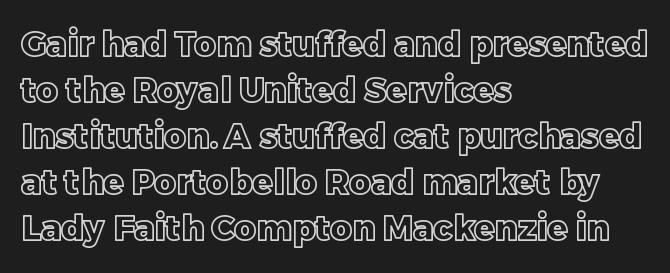
{"italic": "no", "width": "normal", "x_height": "large", "monospaced": "no", "underline": "no", "align": "left", "line_spacing": "normal", "line_spacing_ratio": 1.35, "letter_spacing": "normal", "letter_spacing_em": 0.0, "glyph_px": 34}
